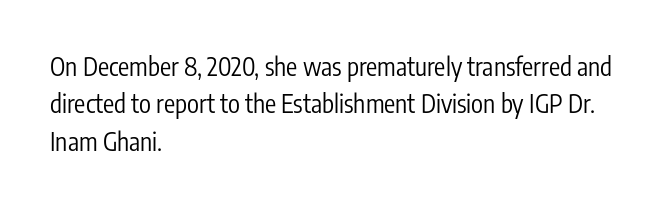
{"italic": "no", "bold": "no", "underline": "no", "align": "left", "line_spacing": "normal", "line_spacing_ratio": 1.5, "letter_spacing": "normal", "letter_spacing_em": 0.0, "glyph_px": 25}
